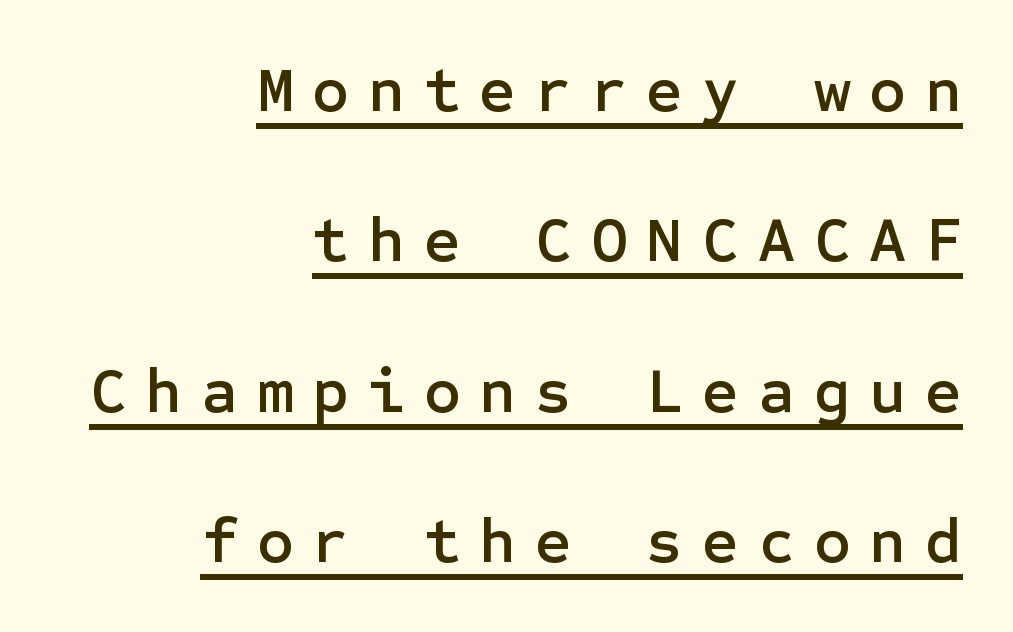
Q: Is the text italic (slanted)? A: No, it is upright.
Q: Is the typeface a serif or a sans-serif typeface? A: Sans-serif.
Q: Is the text underlined? A: Yes.
Q: How is the paragraph aligned? A: Right-aligned.
Q: Is the spacing between letters normal or unusually wide? A: Unusually wide.
Q: Is the spacing between lines tight, normal or loose? A: Loose.
Q: Width (condensed, normal, or wide)? A: Normal.
Q: Stroke contrast? A: Low.
Q: x-height? A: Medium.
